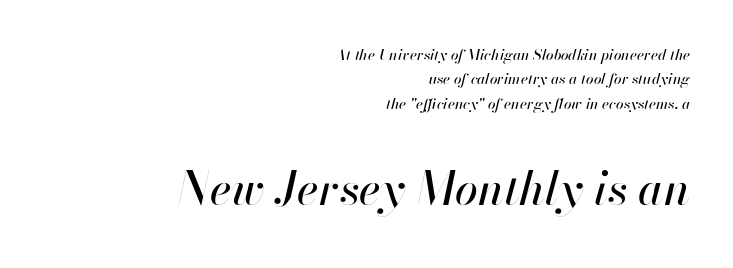
Q: Is the text italic (slanted)? A: Yes, it leans right by about 13 degrees.
Q: Is the text underlined? A: No.
Q: How is the paragraph aligned? A: Right-aligned.
Q: Is the spacing between letters normal or unusually wide? A: Normal.
Q: Is the spacing between lines tight, normal or loose? A: Normal.
Q: Which block of text is set in a larger size, the first (top) or the second (bottom)? A: The second (bottom) one.
Q: Width (condensed, normal, or wide)? A: Normal.
Q: Stroke contrast? A: High.
Q: x-height? A: Small.
Q: Monospaced? A: No.
